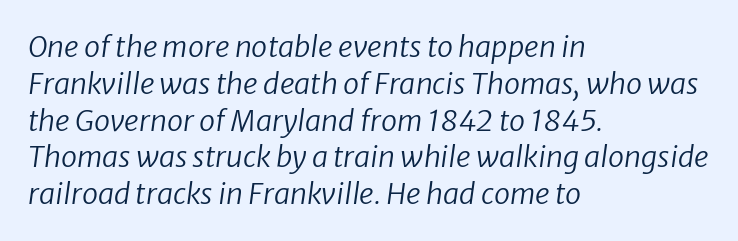
{"italic": "yes", "lean": "right", "slant_degrees": 8, "bold": "no", "weight": "regular", "width": "normal", "stroke_contrast": "low", "x_height": "medium", "monospaced": "no", "underline": "no", "align": "left", "line_spacing": "normal", "line_spacing_ratio": 1.27, "letter_spacing": "normal", "letter_spacing_em": 0.0, "glyph_px": 29}
